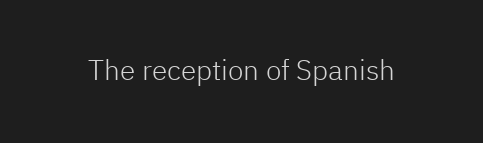
The letters stand straight up with perfectly vertical stems. Decoration check: the copy has no underline. Weight: not bold — regular or lighter. Letter spacing: default.
